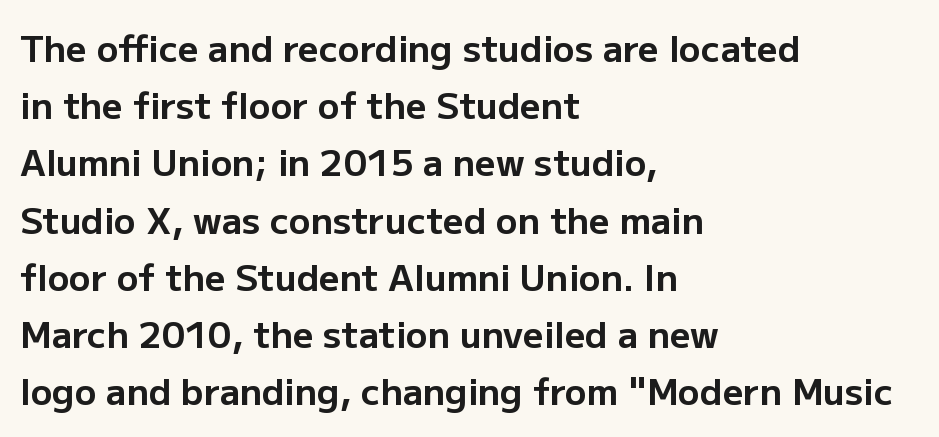
{"serif": "no", "italic": "no", "bold": "yes", "weight": "bold", "width": "normal", "stroke_contrast": "low", "x_height": "medium", "monospaced": "no", "underline": "no", "align": "left", "line_spacing": "normal", "line_spacing_ratio": 1.59, "letter_spacing": "normal", "letter_spacing_em": 0.0, "glyph_px": 36}
